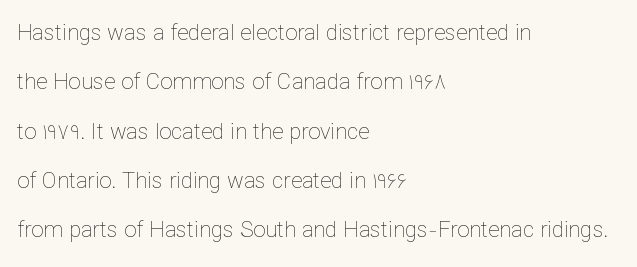
{"italic": "no", "bold": "no", "underline": "no", "align": "left", "line_spacing": "loose", "line_spacing_ratio": 2.24, "letter_spacing": "normal", "letter_spacing_em": 0.0, "glyph_px": 22}
